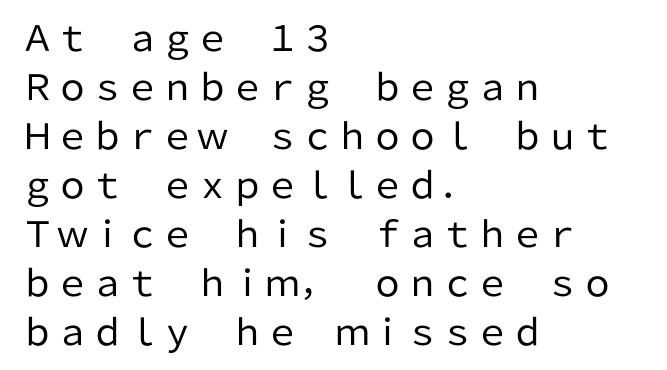
{"serif": "no", "italic": "no", "bold": "no", "weight": "regular", "width": "normal", "stroke_contrast": "low", "x_height": "medium", "monospaced": "no", "underline": "no", "align": "left", "line_spacing": "normal", "line_spacing_ratio": 1.4, "letter_spacing": "normal", "letter_spacing_em": 0.0, "glyph_px": 35}
